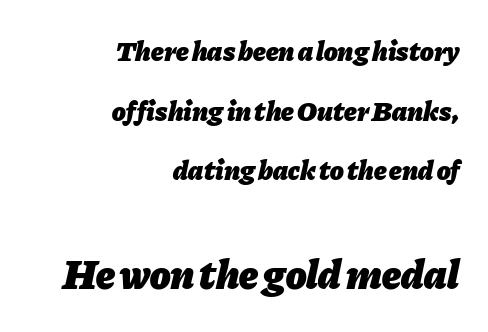
Q: Is the text bold? A: Yes.
Q: Is the text italic (slanted)? A: Yes, it leans right by about 11 degrees.
Q: Is the text underlined? A: No.
Q: How is the paragraph aligned? A: Right-aligned.
Q: Is the spacing between letters normal or unusually wide? A: Normal.
Q: Is the spacing between lines tight, normal or loose? A: Loose.
Q: Which block of text is set in a larger size, the first (top) or the second (bottom)? A: The second (bottom) one.
Q: Width (condensed, normal, or wide)? A: Normal.
Q: Stroke contrast? A: Low.
Q: x-height? A: Medium.
Q: Monospaced? A: No.
